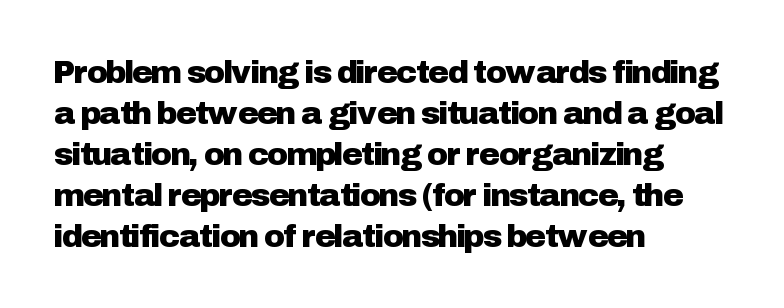
{"serif": "no", "italic": "no", "width": "normal", "stroke_contrast": "low", "x_height": "medium", "monospaced": "no", "underline": "no", "align": "left", "line_spacing": "normal", "line_spacing_ratio": 1.28, "letter_spacing": "normal", "letter_spacing_em": 0.0, "glyph_px": 32}
